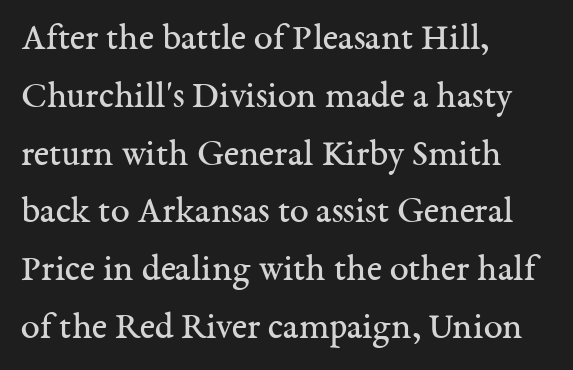
The image shows 38 px regular-weight serif type, upright; set left-aligned, normal line spacing (1.52x), normal letter spacing, not underlined; medium stroke contrast and a medium x-height.
